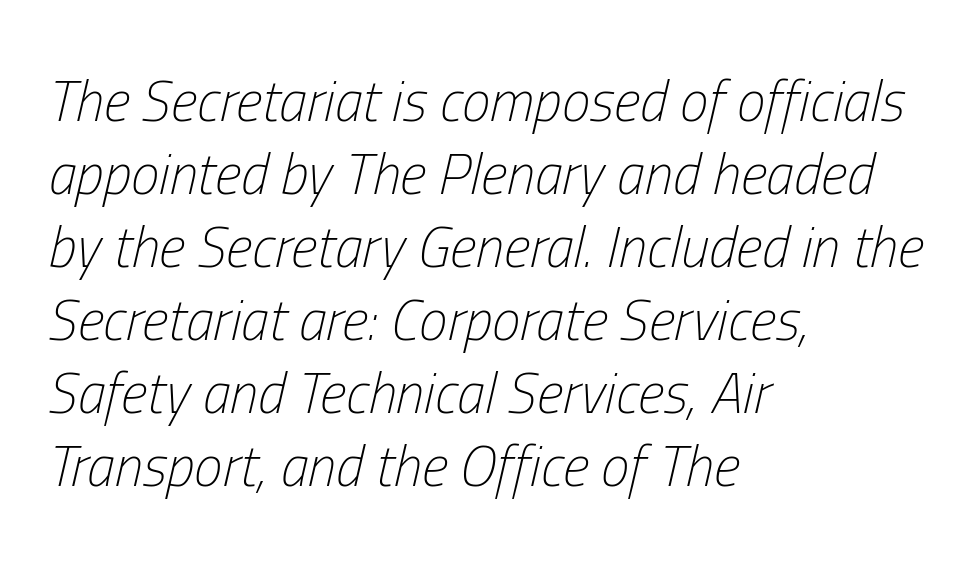
If you drew a line through each stem, it would be angled. Each letter keeps its own natural width here, so spacing adapts to shape. The rendering anchors every line to the left-hand side. Leading: standard.
